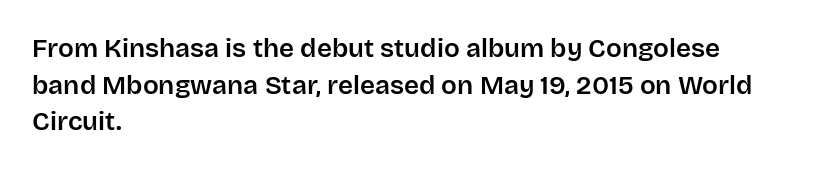
The image shows 26 px text type, upright; set left-aligned, normal line spacing (1.41x), normal letter spacing, not underlined.
